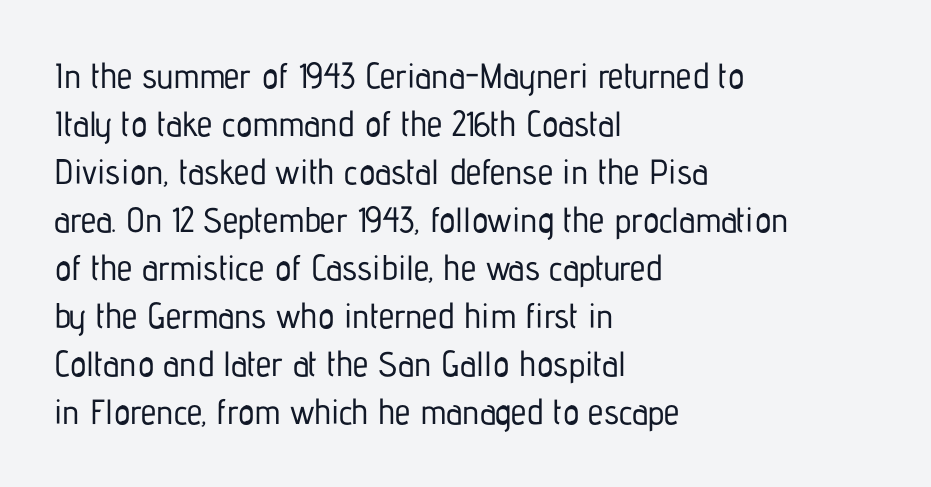
You could call the tracking neutral — neither tight nor loose. Here the designer chose a conventional face with non-uniform glyph widths. What's the leading like? Ordinary, nothing unusual. The lettering stays uniformly vertical, giving the passage a roman look. Beneath every word, the page is bare.
